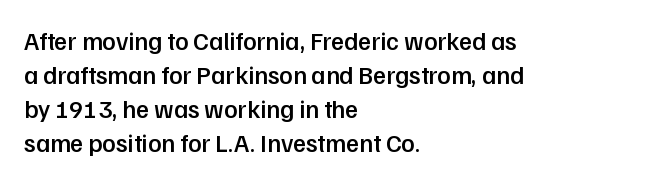
{"italic": "no", "bold": "semi", "underline": "no", "align": "left", "line_spacing": "normal", "line_spacing_ratio": 1.36, "letter_spacing": "normal", "letter_spacing_em": 0.0, "glyph_px": 25}
